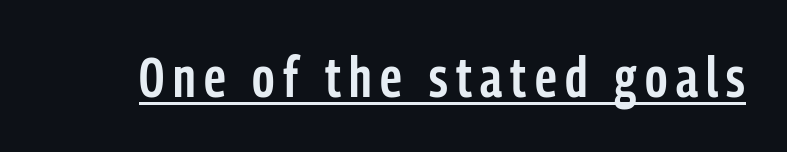
Italic? Not at all — the glyphs are vertical. This sample has the flowing, uneven cadence of proportional lettering. What decoration does the sample have? An underline. Regarding serifs, this sample does without them. The letters are semibold — heavier than regular but short of a full bold.
